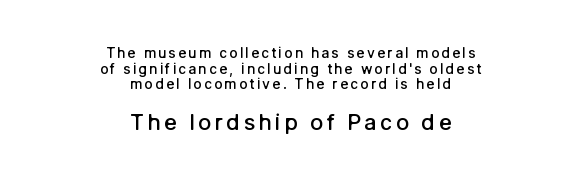
{"italic": "no", "bold": "semi", "underline": "no", "align": "center", "line_spacing": "tight", "line_spacing_ratio": 1.11, "larger_block": "second", "size_ratio": 1.57, "glyph_px": 22}
